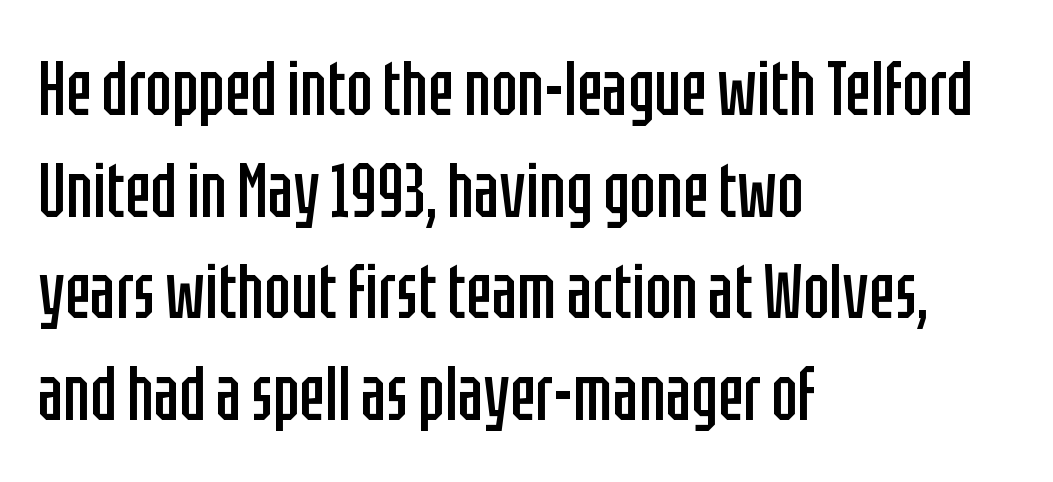
Q: Is the text bold? A: No.
Q: Is the text italic (slanted)? A: No, it is upright.
Q: Is the typeface a serif or a sans-serif typeface? A: Sans-serif.
Q: Is the text underlined? A: No.
Q: How is the paragraph aligned? A: Left-aligned.
Q: Is the spacing between letters normal or unusually wide? A: Normal.
Q: Is the spacing between lines tight, normal or loose? A: Normal.
Q: Width (condensed, normal, or wide)? A: Condensed.
Q: Stroke contrast? A: Low.
Q: x-height? A: Large.
Q: Monospaced? A: No.
